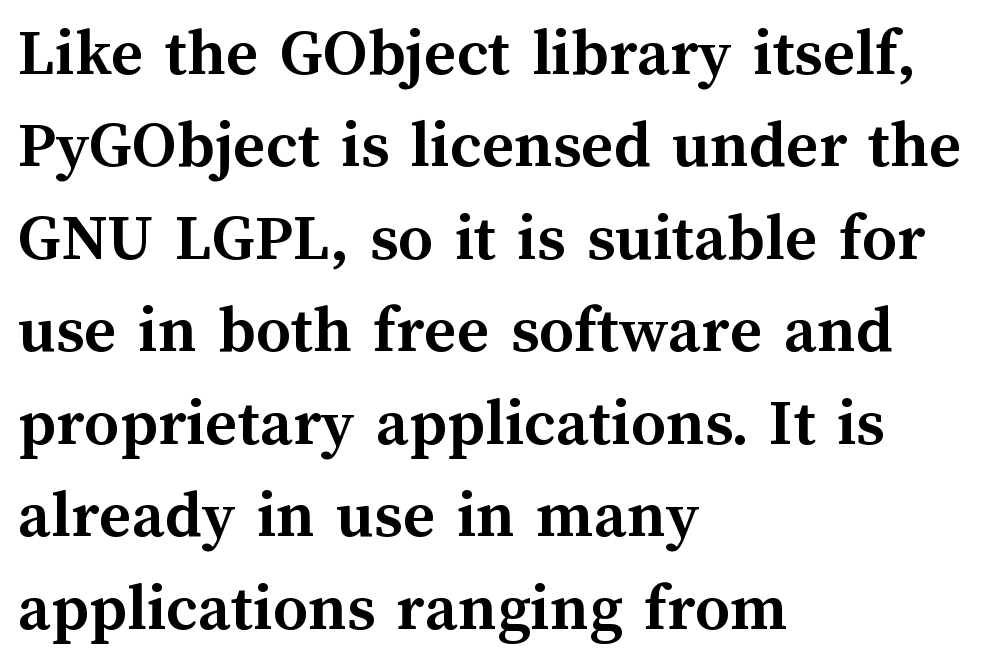
Q: Is the text bold? A: Yes.
Q: Is the text italic (slanted)? A: No, it is upright.
Q: Is the text underlined? A: No.
Q: How is the paragraph aligned? A: Left-aligned.
Q: Is the spacing between letters normal or unusually wide? A: Normal.
Q: Is the spacing between lines tight, normal or loose? A: Normal.
Q: Width (condensed, normal, or wide)? A: Normal.
Q: Stroke contrast? A: Medium.
Q: x-height? A: Medium.
Q: Monospaced? A: No.
